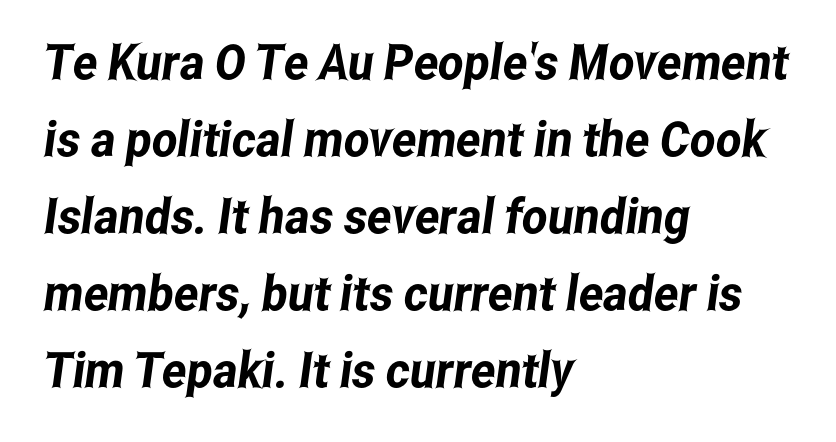
Here the glyphs are tracked normally, forming tight word shapes. The ragged edge is on the right, which tells us the setting is flush left. If you measured baseline to baseline, you'd find a middling distance. Classification — sans serif.
